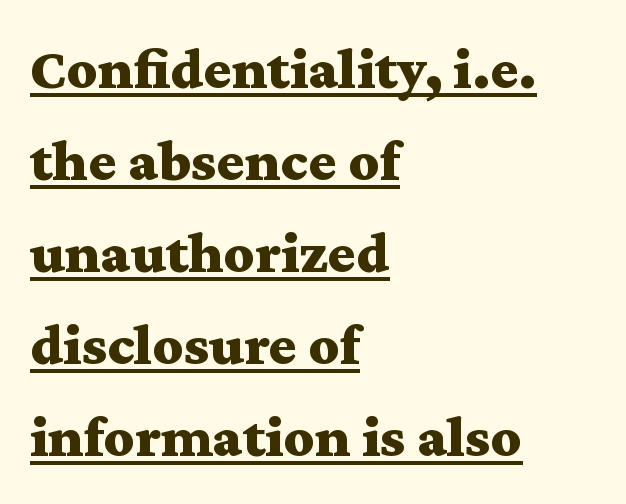
This sample is left-justified, so line endings fall wherever the words run out. The specimen reads as upright at a glance. A typesetter would call this zero additional tracking. Looks like regular typesetting: each glyph gets only the width it needs. Each new line begins a customary step beneath the previous one.
